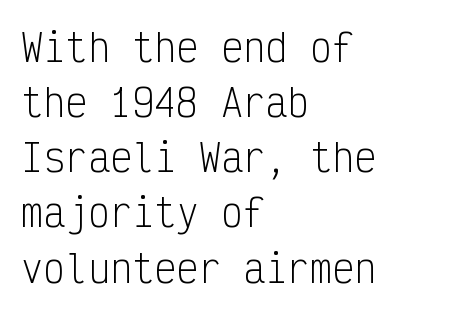
{"serif": "no", "italic": "no", "bold": "no", "weight": "light", "width": "condensed", "stroke_contrast": "low", "x_height": "medium", "monospaced": "yes", "underline": "no", "align": "left", "line_spacing": "normal", "line_spacing_ratio": 1.49, "letter_spacing": "normal", "letter_spacing_em": 0.0, "glyph_px": 37}
